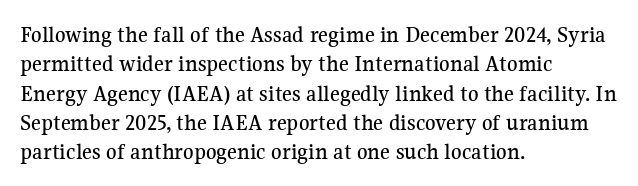
The lettering stays uniformly vertical, giving the passage a roman look. The letterforms sit shoulder to shoulder at normal distance. The setting favours the left margin, as ordinary paragraphs usually do. Decoration check: the copy has no underline.
